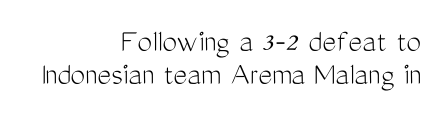
Alignment: flush right. Note the varied advance widths — an 'i' is clearly narrower than an 'm'. The tracking reads as untouched default to a designer's eye. Vertical spacing — tight. Descenders are the only things crossing below the line.
